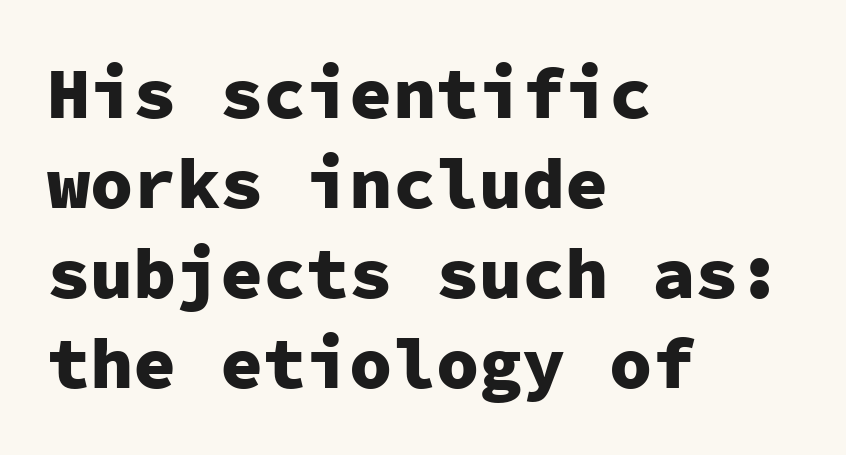
The image shows 72 px heavy sans-serif type, upright, monospaced; set left-aligned, normal line spacing (1.25x), normal letter spacing, not underlined; low stroke contrast and a medium x-height.
